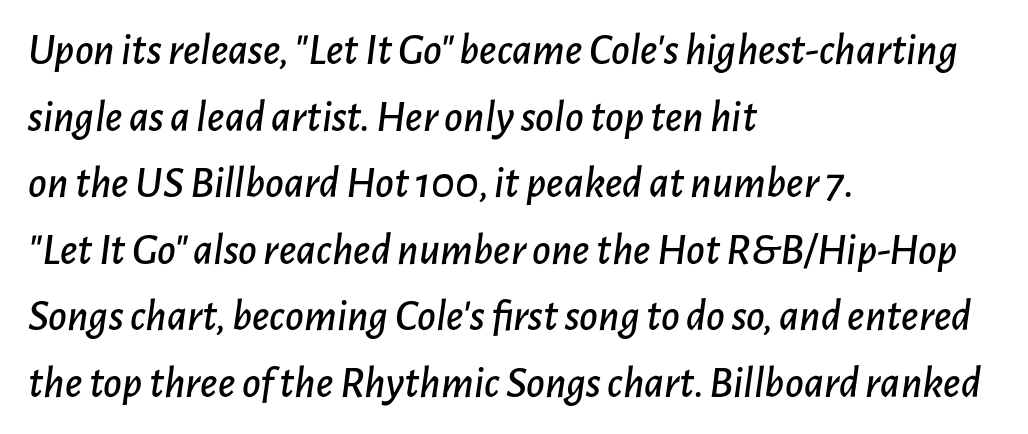
The image shows 45 px text type, italic (leaning right); set left-aligned, normal line spacing (1.48x), normal letter spacing, not underlined; low stroke contrast and a medium x-height.
